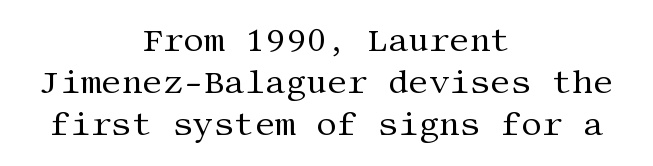
Ink coverage per letter is moderate at most. Caption: multi-line text, centered on the measure. A typesetter would call this zero additional tracking. A bare baseline throughout the passage.
